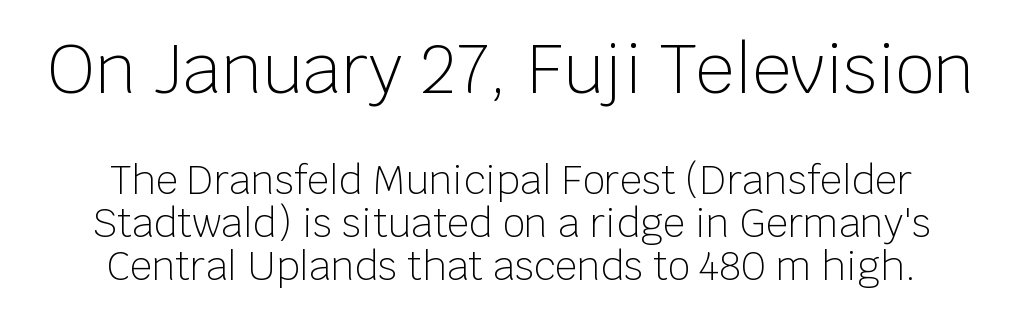
Q: Is the text bold? A: No.
Q: Is the text italic (slanted)? A: No, it is upright.
Q: Is the typeface a serif or a sans-serif typeface? A: Sans-serif.
Q: Is the text underlined? A: No.
Q: How is the paragraph aligned? A: Centered.
Q: Is the spacing between letters normal or unusually wide? A: Normal.
Q: Is the spacing between lines tight, normal or loose? A: Tight.
Q: Which block of text is set in a larger size, the first (top) or the second (bottom)? A: The first (top) one.
Q: Width (condensed, normal, or wide)? A: Normal.
Q: Stroke contrast? A: Low.
Q: x-height? A: Large.
Q: Monospaced? A: No.
